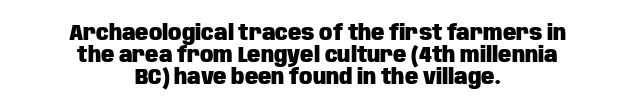
Default kerning and tracking; the words read as compact shapes. What's the leading like? Squeezed, with rows nearly overlapping. These lines were composed using upright roman letters. This is heavy type, rendered in bold. Underlining? Definitely not there. Horizontal alignment here is central, giving a formal, balanced look.
